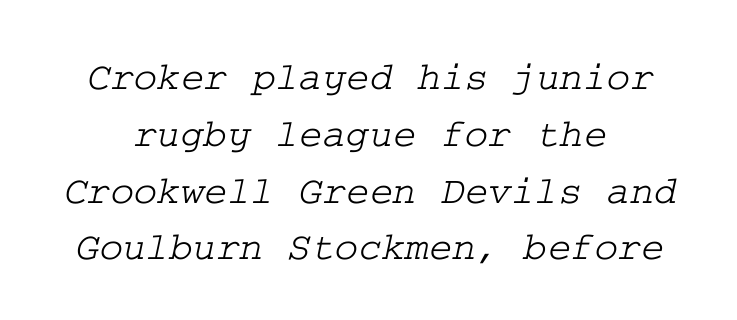
{"serif": "yes", "width": "wide", "stroke_contrast": "low", "x_height": "medium", "underline": "no", "align": "center", "line_spacing": "normal", "line_spacing_ratio": 1.42, "letter_spacing": "normal", "letter_spacing_em": 0.0, "glyph_px": 40}
